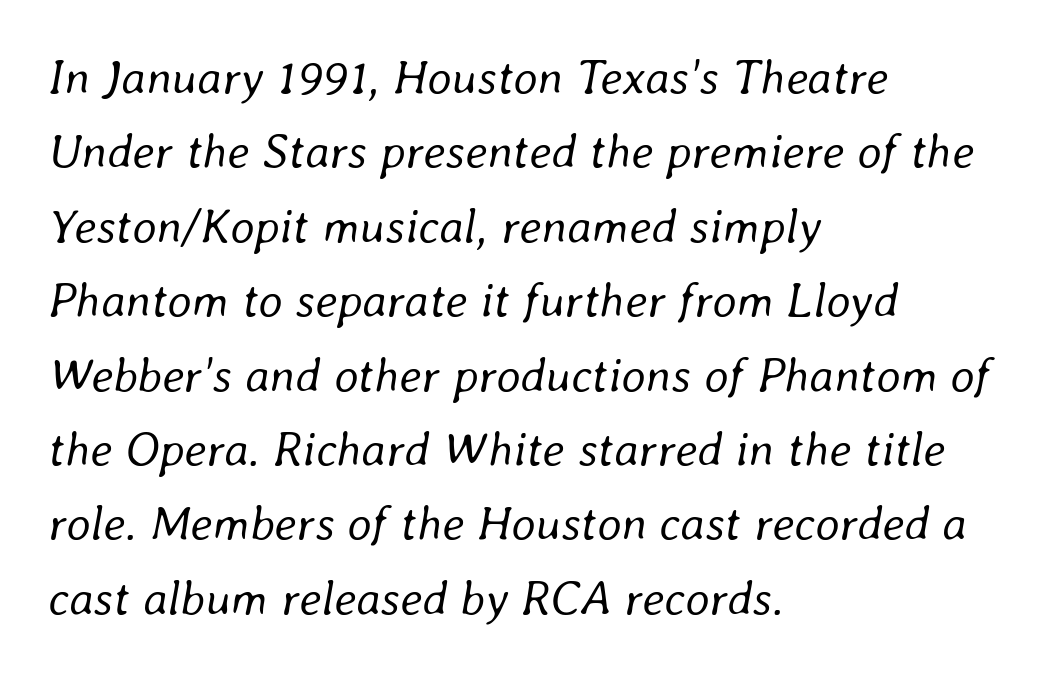
{"italic": "yes", "lean": "right", "slant_degrees": 8, "bold": "no", "weight": "regular", "width": "normal", "stroke_contrast": "low", "x_height": "medium", "monospaced": "no", "underline": "no", "align": "left", "line_spacing": "normal", "line_spacing_ratio": 1.55, "letter_spacing": "normal", "letter_spacing_em": 0.0, "glyph_px": 48}
